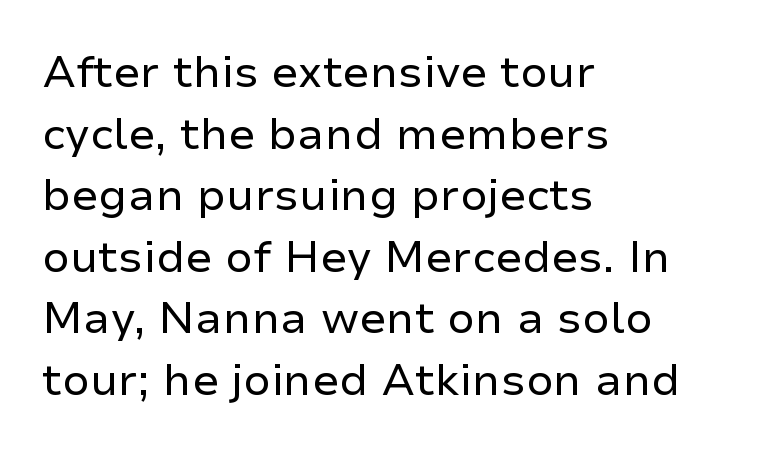
The image shows 44 px regular-weight sans-serif type, upright; set left-aligned, normal line spacing (1.4x), normal letter spacing, not underlined; low stroke contrast and a medium x-height.
